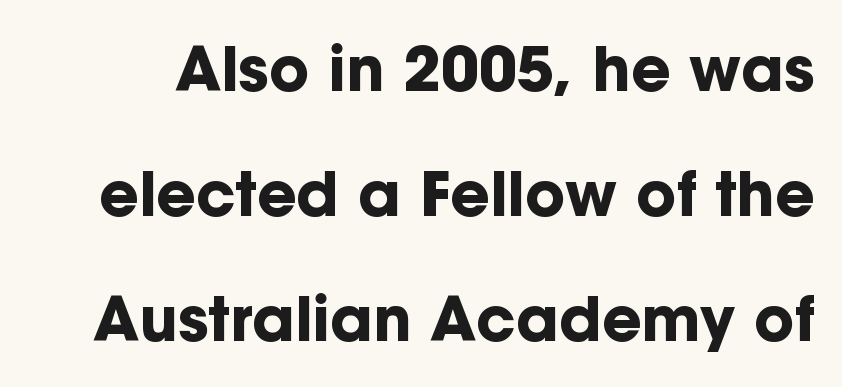
Q: Is the text bold? A: Yes.
Q: Is the text italic (slanted)? A: No, it is upright.
Q: Is the typeface a serif or a sans-serif typeface? A: Sans-serif.
Q: Is the text underlined? A: No.
Q: Is the spacing between letters normal or unusually wide? A: Normal.
Q: Is the spacing between lines tight, normal or loose? A: Loose.
Q: Width (condensed, normal, or wide)? A: Normal.
Q: Stroke contrast? A: Low.
Q: x-height? A: Medium.
Q: Monospaced? A: No.
